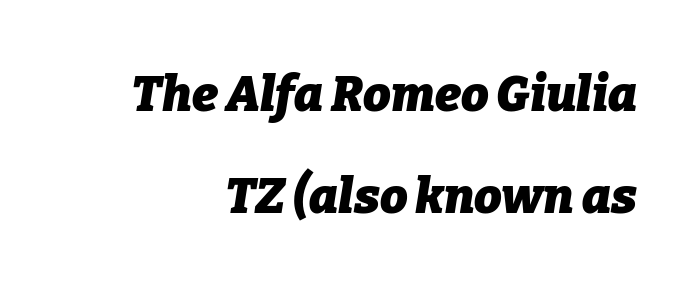
Q: Is the text bold? A: Yes.
Q: Is the text italic (slanted)? A: Yes, it leans right by about 9 degrees.
Q: Is the text underlined? A: No.
Q: How is the paragraph aligned? A: Right-aligned.
Q: Is the spacing between letters normal or unusually wide? A: Normal.
Q: Is the spacing between lines tight, normal or loose? A: Loose.
Q: Width (condensed, normal, or wide)? A: Normal.
Q: Stroke contrast? A: Low.
Q: x-height? A: Medium.
Q: Monospaced? A: No.
